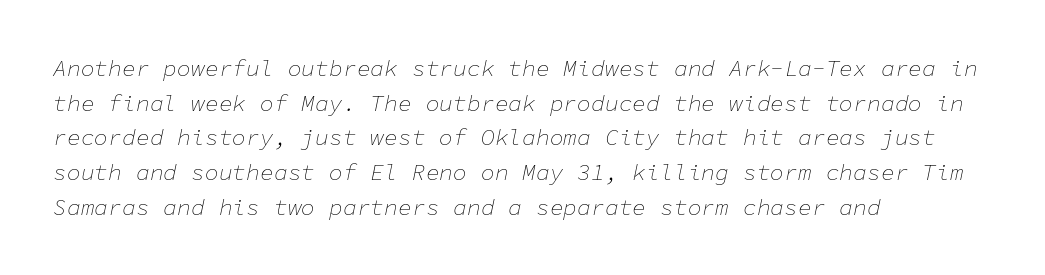
The image shows 23 px text type, italic (leaning right); set left-aligned, normal line spacing (1.51x), normal letter spacing, not underlined.
